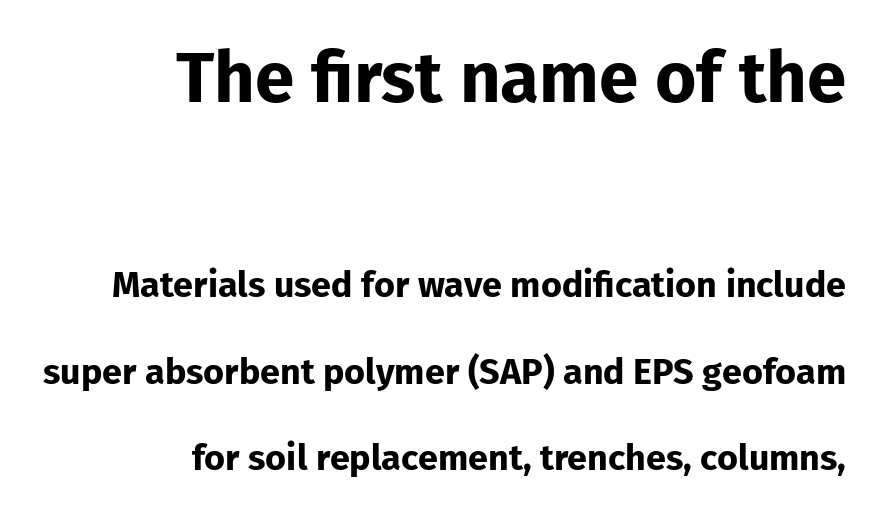
Q: Is the text bold? A: Yes.
Q: Is the text italic (slanted)? A: No, it is upright.
Q: Is the typeface a serif or a sans-serif typeface? A: Sans-serif.
Q: Is the text underlined? A: No.
Q: How is the paragraph aligned? A: Right-aligned.
Q: Is the spacing between letters normal or unusually wide? A: Normal.
Q: Is the spacing between lines tight, normal or loose? A: Loose.
Q: Which block of text is set in a larger size, the first (top) or the second (bottom)? A: The first (top) one.
Q: Width (condensed, normal, or wide)? A: Normal.
Q: Stroke contrast? A: Low.
Q: x-height? A: Medium.
Q: Monospaced? A: No.
